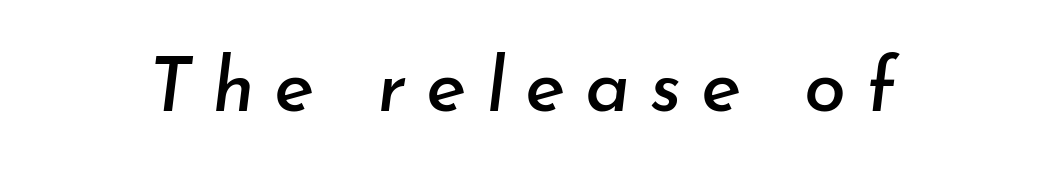
Q: Is the text italic (slanted)? A: Yes, it leans right by about 7 degrees.
Q: Is the text underlined? A: No.
Q: Is the spacing between letters normal or unusually wide? A: Unusually wide.
Q: Width (condensed, normal, or wide)? A: Normal.
Q: Stroke contrast? A: Low.
Q: x-height? A: Small.
Q: Monospaced? A: No.
